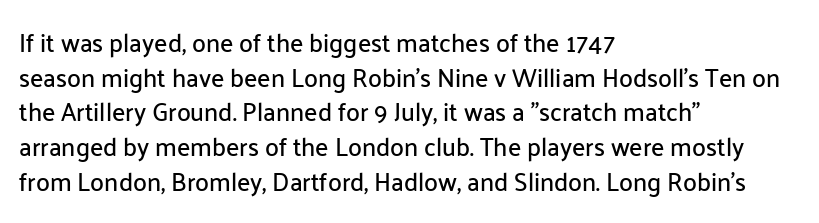
Has an underline been added? It has not. Observe the ordinary spacing: letters are neighbours, not strangers. What's the leading like? Ordinary, nothing unusual. Reading down the block, your eye returns to a fixed left position each line. Every character sits straight up, as roman type does.
